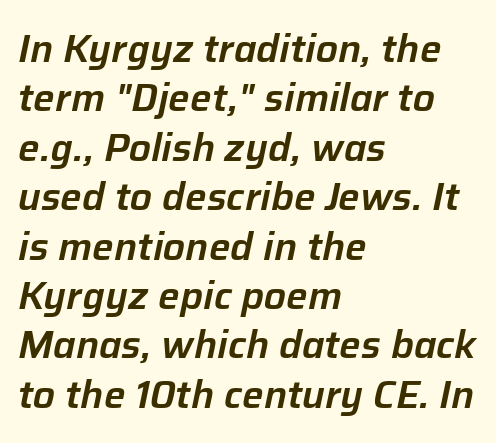
Q: Is the text italic (slanted)? A: Yes, it leans right by about 12 degrees.
Q: Is the text underlined? A: No.
Q: How is the paragraph aligned? A: Left-aligned.
Q: Is the spacing between letters normal or unusually wide? A: Normal.
Q: Is the spacing between lines tight, normal or loose? A: Normal.
Q: Width (condensed, normal, or wide)? A: Normal.
Q: Stroke contrast? A: Low.
Q: x-height? A: Medium.
Q: Monospaced? A: No.
